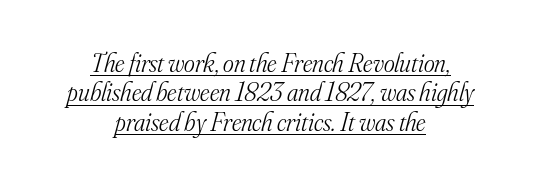
{"italic": "yes", "lean": "right", "slant_degrees": 16, "bold": "no", "underline": "yes", "align": "center", "line_spacing": "tight", "line_spacing_ratio": 1.13, "letter_spacing": "normal", "letter_spacing_em": 0.0, "glyph_px": 26}
